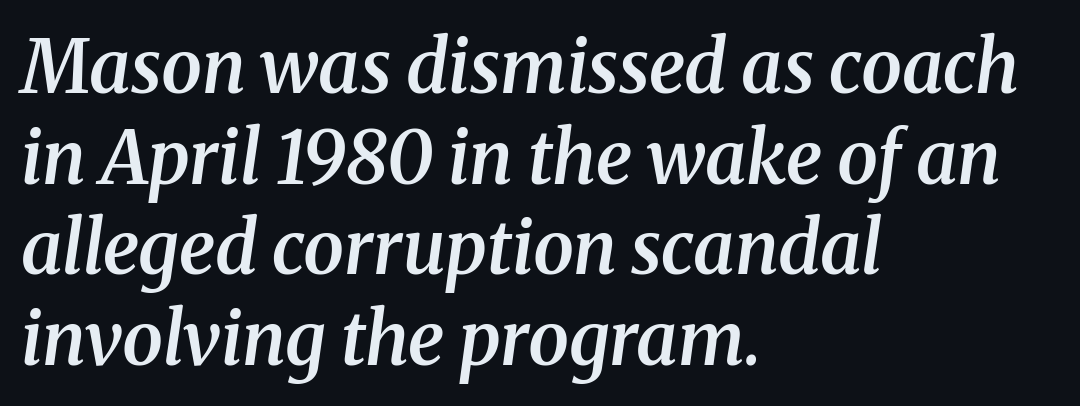
Compared with typical body copy, the letter spacing here is the same. Serif or sans? Serif — the stroke terminals have little feet. The letters are slanted; this is an italic face. Every letter is mildly thick-stroked: semibold rather than bold. The paragraph has a hard left edge and a soft right edge. A clean baseline with only descenders dipping below it.
